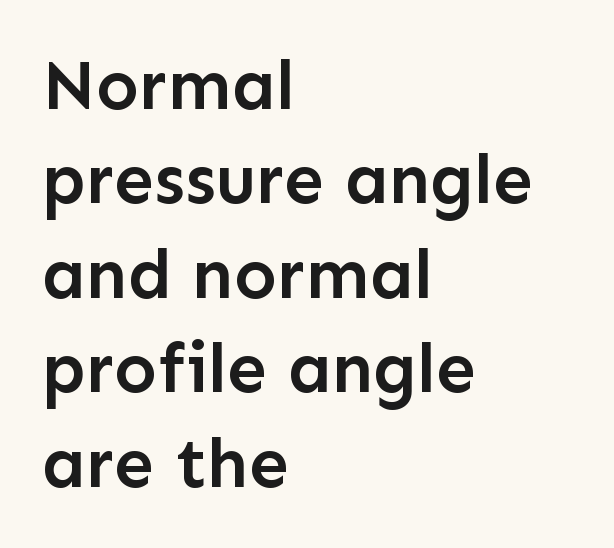
Horizontal bands of white between lines are of average thickness. Only glyphs here, with clear space below each row. The horizontal fit of the characters is conventional and even. It's the straight-up-and-down kind of type. The passage shown is typed in a proportional face where columns would drift.
